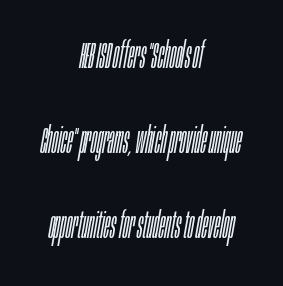
{"italic": "yes", "lean": "right", "slant_degrees": 10, "bold": "no", "weight": "light", "width": "condensed", "stroke_contrast": "low", "x_height": "large", "monospaced": "no", "underline": "no", "align": "center", "line_spacing": "loose", "line_spacing_ratio": 2.36, "letter_spacing": "normal", "letter_spacing_em": 0.0, "glyph_px": 36}
